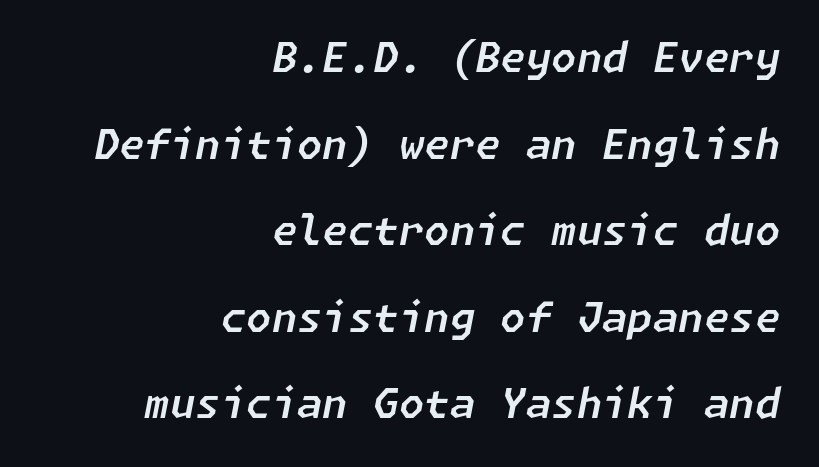
The image shows 41 px text type, italic (leaning right); set right-aligned, loose line spacing (2.11x), normal letter spacing, not underlined; low stroke contrast and a medium x-height.
